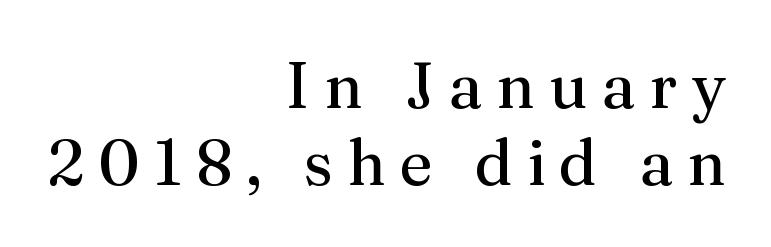
{"serif": "yes", "italic": "no", "bold": "no", "weight": "regular", "width": "normal", "stroke_contrast": "medium", "x_height": "medium", "monospaced": "no", "underline": "no", "align": "right", "line_spacing_ratio": 1.2, "letter_spacing": "wide", "letter_spacing_em": 0.22, "glyph_px": 64}
